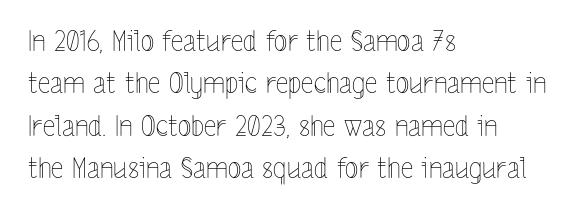
Looks like regular typesetting: each glyph gets only the width it needs. These glyphs show unthickened strokes, regular width or finer. Leftover space on each line is placed entirely after the last word. The letters sit at their default tracking, neither squeezed nor spread. Honestly, there is no underline to notice here at all. The specimen reads as upright at a glance.
